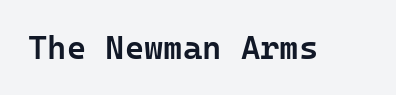
The image shows 33 px semibold sans-serif type, upright; set normal letter spacing, not underlined; low stroke contrast and a medium x-height.
